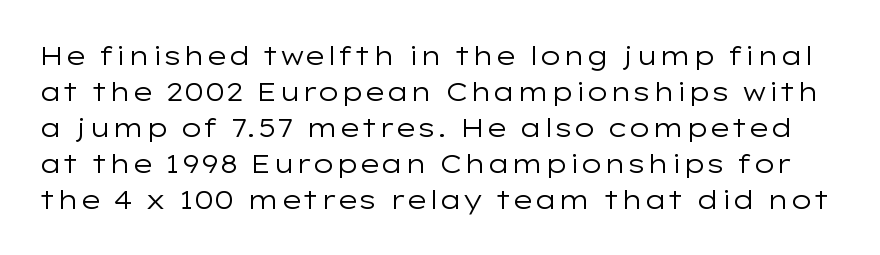
Q: Is the text bold? A: No.
Q: Is the text italic (slanted)? A: No, it is upright.
Q: Is the text underlined? A: No.
Q: Is the spacing between letters normal or unusually wide? A: Normal.
Q: Is the spacing between lines tight, normal or loose? A: Normal.
